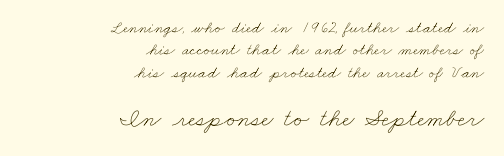
{"bold": "no", "underline": "no", "align": "right", "line_spacing": "normal", "line_spacing_ratio": 1.32, "letter_spacing": "normal", "letter_spacing_em": 0.0, "larger_block": "second", "size_ratio": 1.53, "glyph_px": 26}
